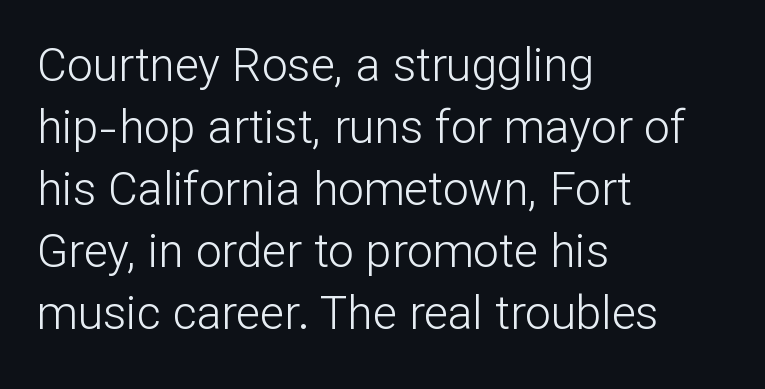
Q: Is the text bold? A: No.
Q: Is the text italic (slanted)? A: No, it is upright.
Q: Is the typeface a serif or a sans-serif typeface? A: Sans-serif.
Q: Is the text underlined? A: No.
Q: How is the paragraph aligned? A: Left-aligned.
Q: Is the spacing between letters normal or unusually wide? A: Normal.
Q: Is the spacing between lines tight, normal or loose? A: Normal.
Q: Width (condensed, normal, or wide)? A: Normal.
Q: Stroke contrast? A: Low.
Q: x-height? A: Medium.
Q: Monospaced? A: No.
